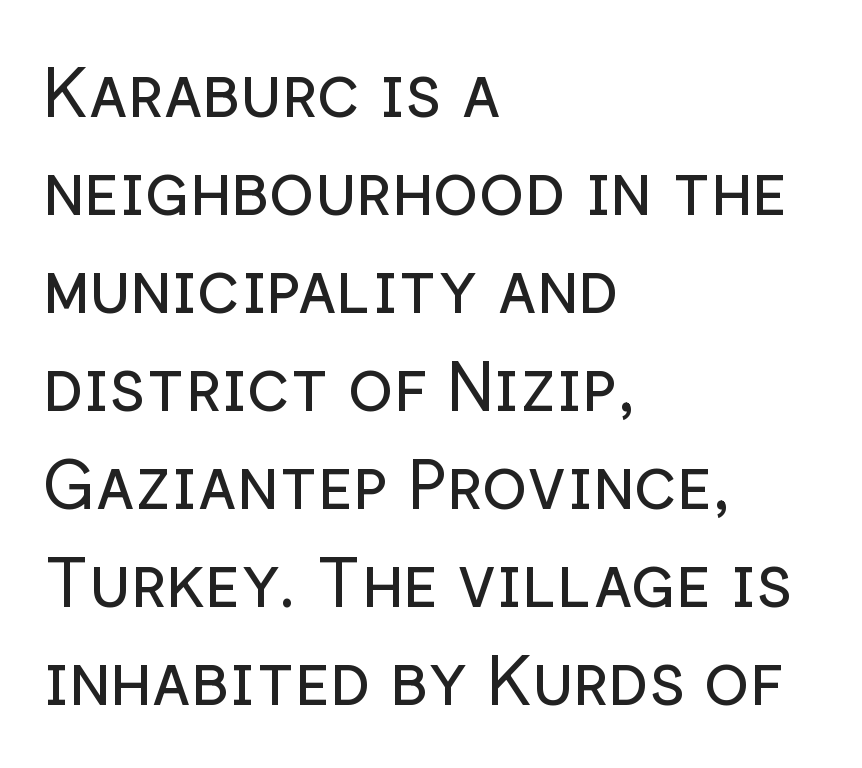
The image shows 68 px regular-weight sans-serif type, upright; set left-aligned, normal line spacing (1.44x), normal letter spacing, not underlined; low stroke contrast and a medium x-height.
